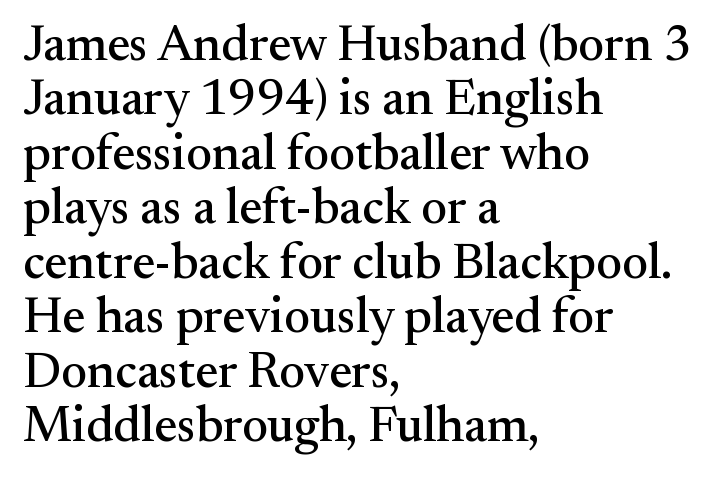
Q: Is the text italic (slanted)? A: No, it is upright.
Q: Is the typeface a serif or a sans-serif typeface? A: Serif.
Q: Is the text underlined? A: No.
Q: How is the paragraph aligned? A: Left-aligned.
Q: Is the spacing between letters normal or unusually wide? A: Normal.
Q: Is the spacing between lines tight, normal or loose? A: Tight.
Q: Width (condensed, normal, or wide)? A: Normal.
Q: Stroke contrast? A: Medium.
Q: x-height? A: Small.
Q: Monospaced? A: No.
